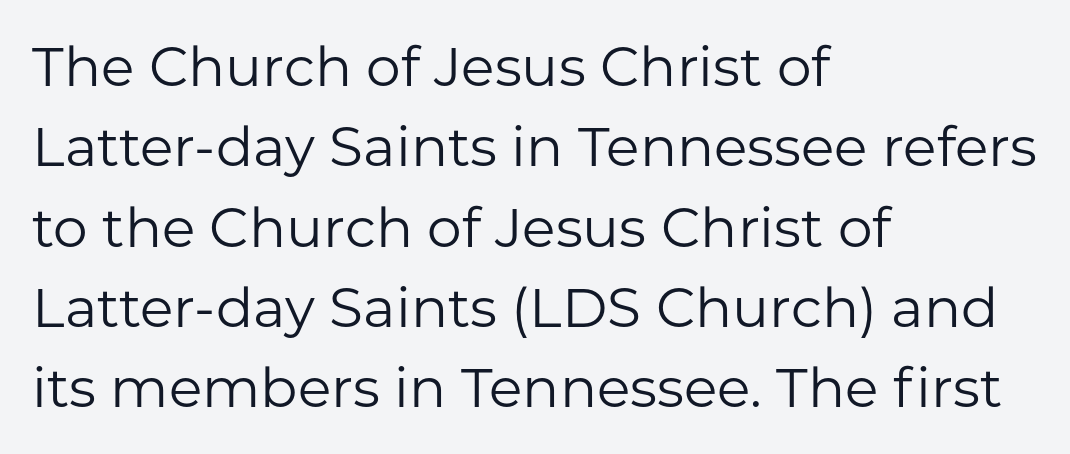
The image shows 55 px regular-weight sans-serif type, upright; set left-aligned, normal line spacing (1.46x), normal letter spacing, not underlined; low stroke contrast and a medium x-height.
